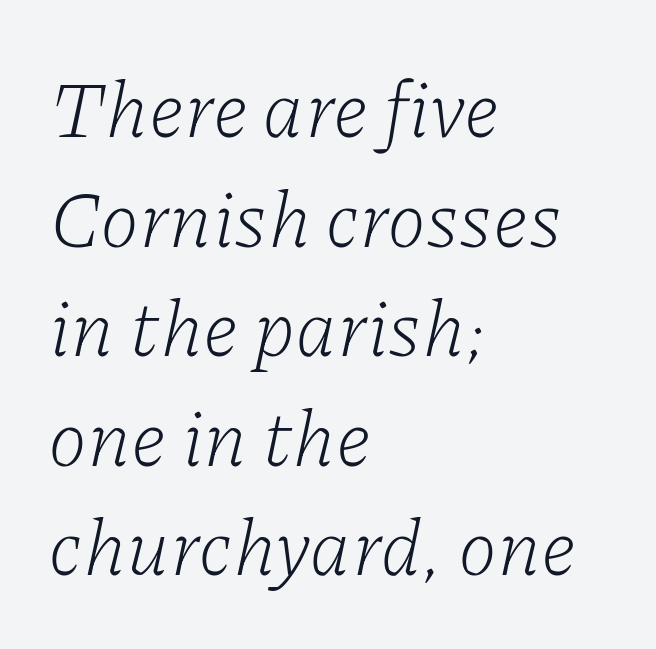
{"serif": "yes", "italic": "yes", "lean": "right", "slant_degrees": 11, "bold": "no", "weight": "light", "width": "normal", "stroke_contrast": "low", "x_height": "medium", "monospaced": "no", "underline": "no", "align": "left", "line_spacing": "normal", "line_spacing_ratio": 1.37, "letter_spacing": "normal", "letter_spacing_em": 0.0, "glyph_px": 80}
